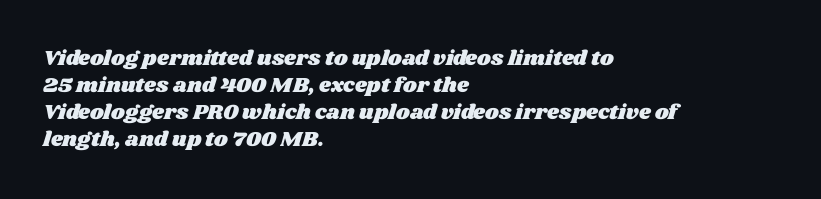
Between one letter and the next there's only the usual sliver of space. Nobody drew a line under any word here. One glance says typical: line gaps are just what's usual. This rendering uses left alignment, leaving the right contour irregular.
